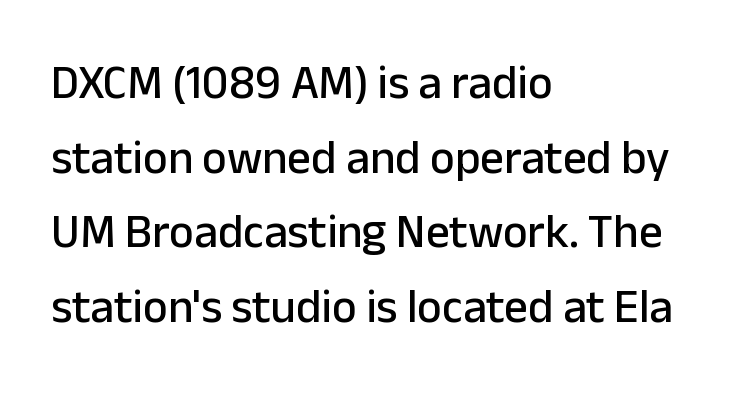
Q: Is the text italic (slanted)? A: No, it is upright.
Q: Is the typeface a serif or a sans-serif typeface? A: Sans-serif.
Q: Is the text underlined? A: No.
Q: How is the paragraph aligned? A: Left-aligned.
Q: Is the spacing between letters normal or unusually wide? A: Normal.
Q: Is the spacing between lines tight, normal or loose? A: Normal.
Q: Width (condensed, normal, or wide)? A: Normal.
Q: Stroke contrast? A: Low.
Q: x-height? A: Medium.
Q: Monospaced? A: No.
